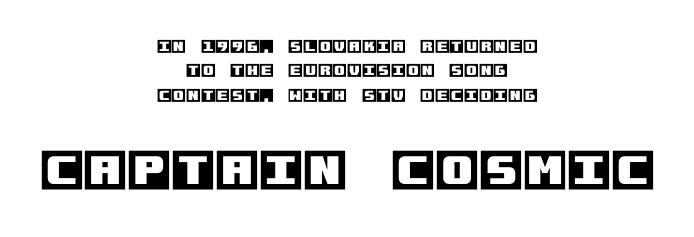
Q: Is the text italic (slanted)? A: No, it is upright.
Q: Is the text underlined? A: No.
Q: How is the paragraph aligned? A: Centered.
Q: Is the spacing between letters normal or unusually wide? A: Normal.
Q: Is the spacing between lines tight, normal or loose? A: Normal.
Q: Which block of text is set in a larger size, the first (top) or the second (bottom)? A: The second (bottom) one.
Q: Width (condensed, normal, or wide)? A: Normal.
Q: x-height? A: Large.
